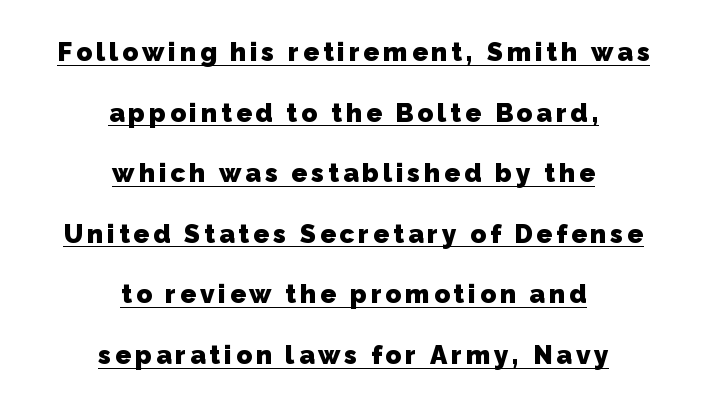
The image shows 26 px bold type; set centered, loose line spacing (2.33x), underlined.
